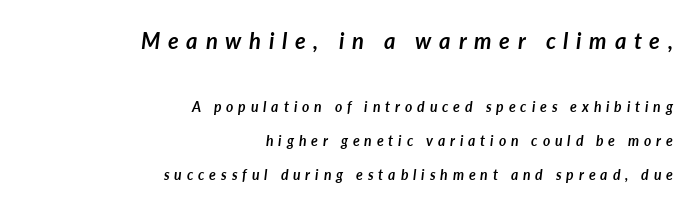
The image shows 22 px bold type, italic (leaning right); set right-aligned, loose line spacing (2.43x), unusually wide letter spacing (+0.35 em), not underlined; the first (top) block is 1.57x larger.
